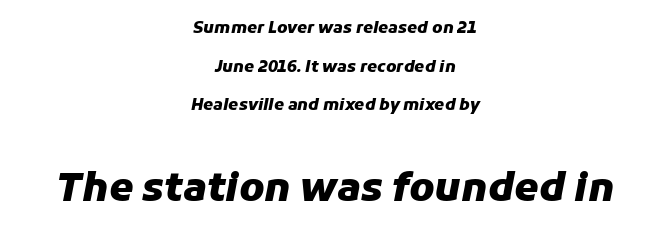
The face used here is proportionally spaced, like ordinary book or web type. In terms of letterspacing, this is plain default setting. Reading down the column, the eye jumps a long way to each next line. The space directly below the letters is spotless. When letters slant like this, we call the style italic. Strong, thick strokes mark this as bold type.
